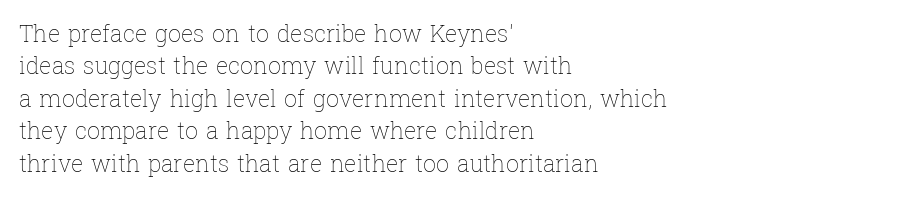
The tracking reads as untouched default to a designer's eye. Layout note: lines flush left. Students, observe: this is what conventionally led text looks like. Underline: absent.
